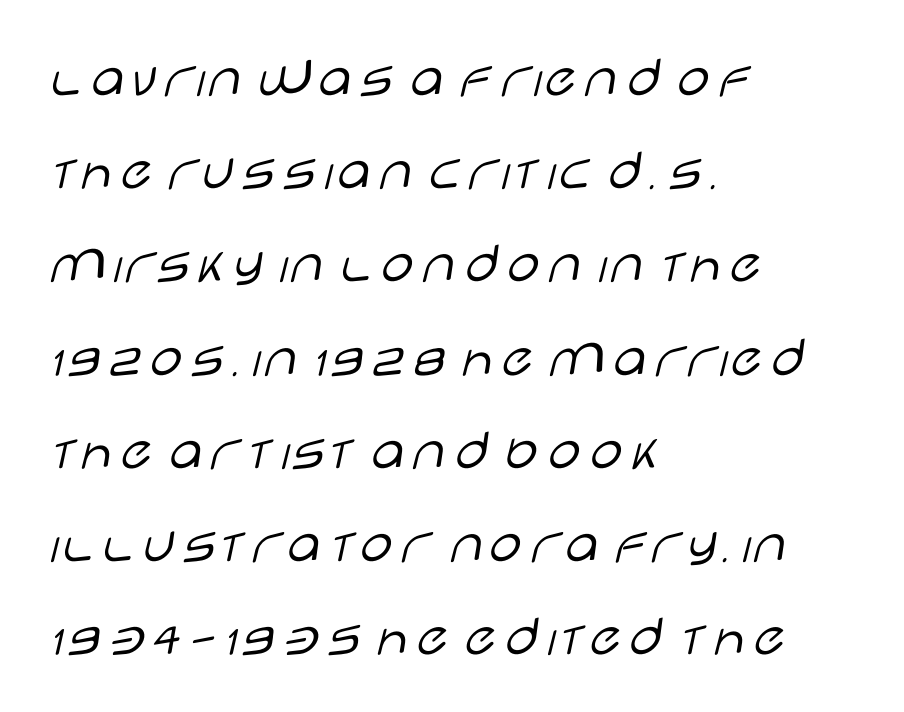
Q: Is the text bold? A: No.
Q: Is the text italic (slanted)? A: Yes.
Q: Is the typeface a serif or a sans-serif typeface? A: Sans-serif.
Q: Is the text underlined? A: No.
Q: How is the paragraph aligned? A: Left-aligned.
Q: Is the spacing between letters normal or unusually wide? A: Normal.
Q: Is the spacing between lines tight, normal or loose? A: Normal.
Q: Width (condensed, normal, or wide)? A: Wide.
Q: Stroke contrast? A: Low.
Q: x-height? A: Large.
Q: Monospaced? A: No.
